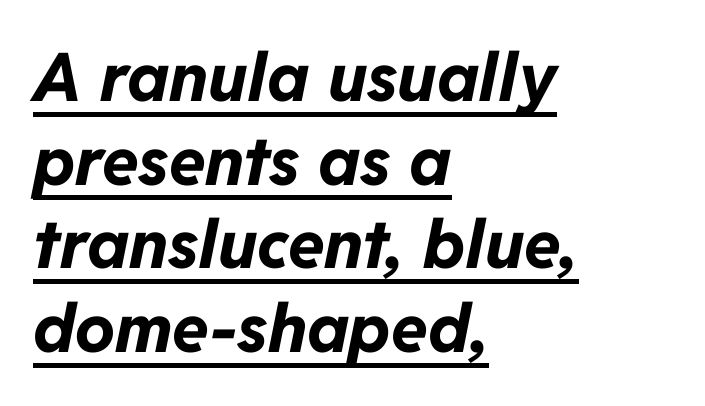
The image shows 67 px bold type, italic (leaning right); set left-aligned, normal line spacing (1.25x), normal letter spacing, underlined; low stroke contrast and a medium x-height.
